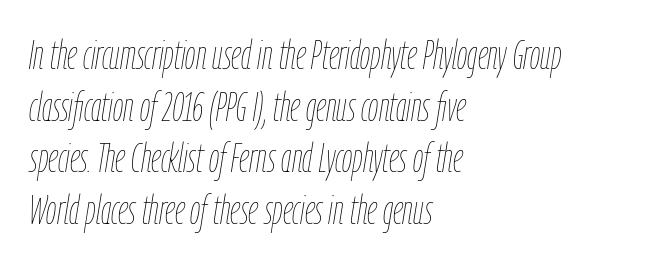
Ink coverage per letter is moderate at most. Descenders hang freely into open space. A student would call this left alignment; a typographer would say flush left, rag right. The typography opts for an oblique posture over an upright one.
